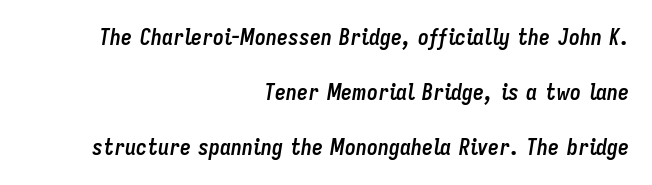
The image shows 22 px bold type, italic (leaning right); set right-aligned, loose line spacing (2.5x), normal letter spacing, not underlined.
